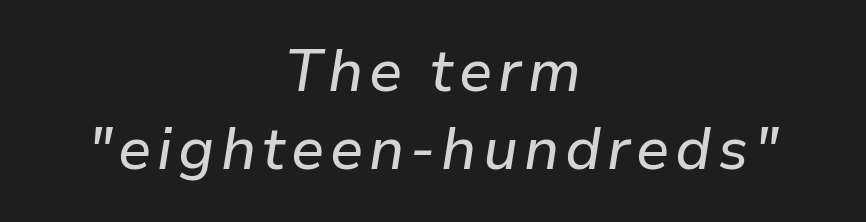
Q: Is the text italic (slanted)? A: Yes, it leans right by about 9 degrees.
Q: Is the text underlined? A: No.
Q: How is the paragraph aligned? A: Centered.
Q: Is the spacing between lines tight, normal or loose? A: Normal.
Q: Width (condensed, normal, or wide)? A: Normal.
Q: Stroke contrast? A: Low.
Q: x-height? A: Medium.
Q: Monospaced? A: No.
